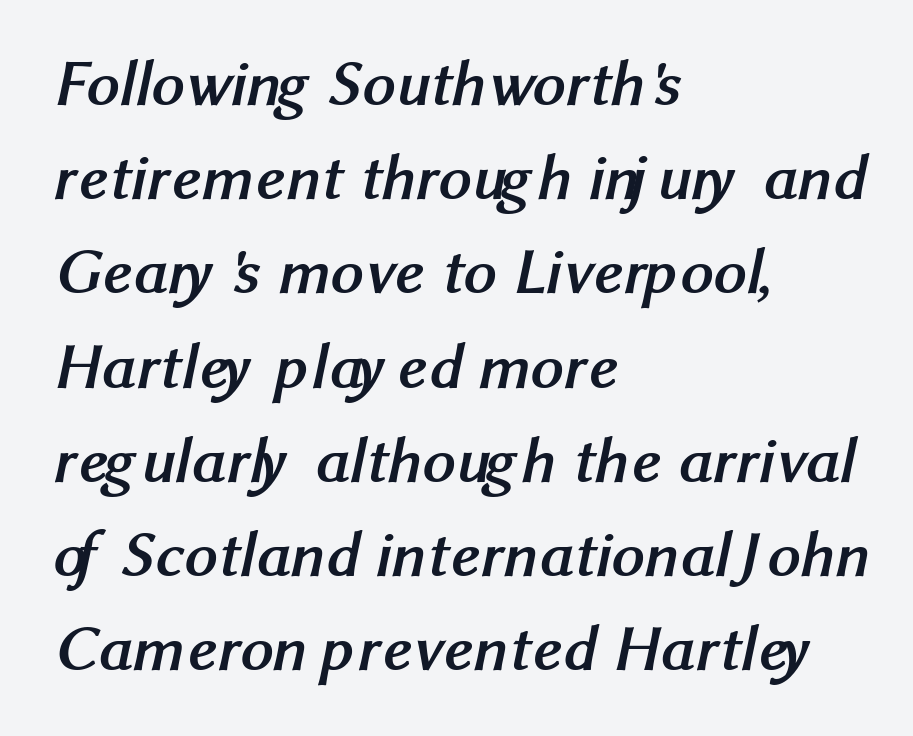
Q: Is the text bold? A: Yes.
Q: Is the typeface a serif or a sans-serif typeface? A: Sans-serif.
Q: Is the text underlined? A: No.
Q: How is the paragraph aligned? A: Left-aligned.
Q: Is the spacing between letters normal or unusually wide? A: Normal.
Q: Is the spacing between lines tight, normal or loose? A: Normal.
Q: Width (condensed, normal, or wide)? A: Normal.
Q: Stroke contrast? A: Medium.
Q: x-height? A: Medium.
Q: Monospaced? A: No.
